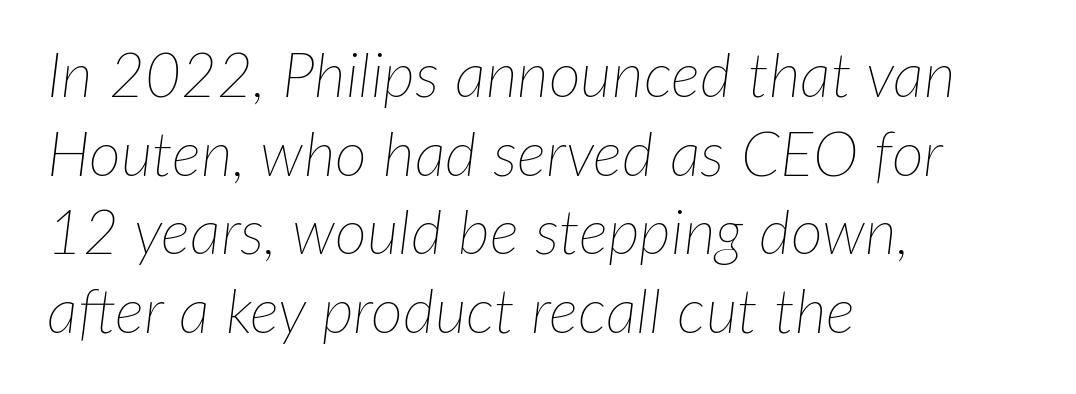
The image shows 62 px thin type, italic (leaning right); set left-aligned, normal line spacing (1.27x), normal letter spacing, not underlined; low stroke contrast and a medium x-height.
